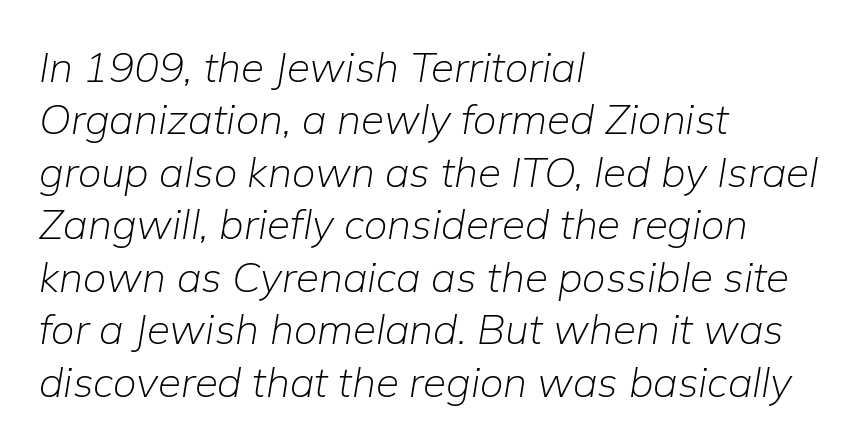
Q: Is the text bold? A: No.
Q: Is the text italic (slanted)? A: Yes, it leans right by about 9 degrees.
Q: Is the text underlined? A: No.
Q: How is the paragraph aligned? A: Left-aligned.
Q: Is the spacing between letters normal or unusually wide? A: Normal.
Q: Is the spacing between lines tight, normal or loose? A: Normal.
Q: Width (condensed, normal, or wide)? A: Normal.
Q: Stroke contrast? A: Low.
Q: x-height? A: Medium.
Q: Monospaced? A: No.
